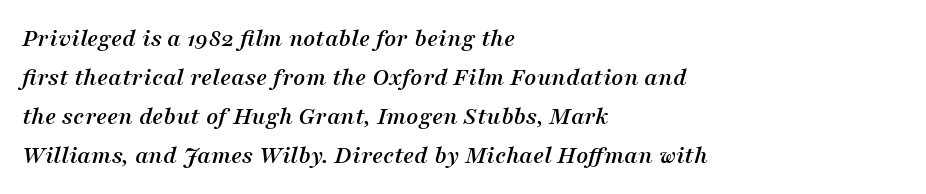
The baseline area is clear. Horizontal bands of white between lines are of average thickness. Short and long lines alike share a common starting point at left. These lines keep a tight, regular rhythm from letter to letter. Characters are canted at an angle relative to the baseline's perpendicular.
